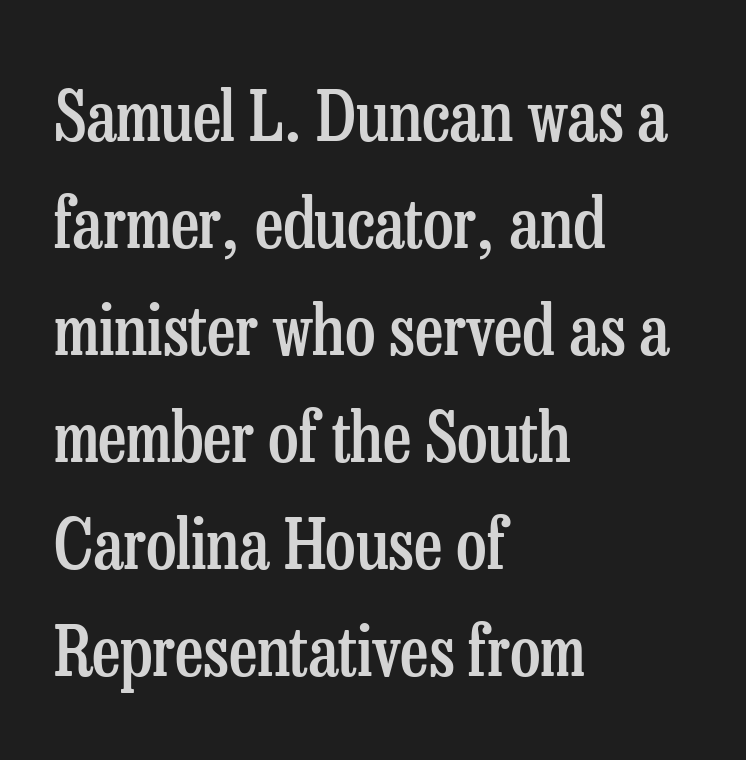
Unlike a clean sans, this face finishes its strokes with serifs. Slightly chunky letters — semibold, I'd say, not full bold. You could not count columns in this text — the font is proportionally spaced. In terms of leading, this rendering sits right in the middle. Tracking value appears to be zero — textbook default spacing. Do the letters lean? They stand straight.
